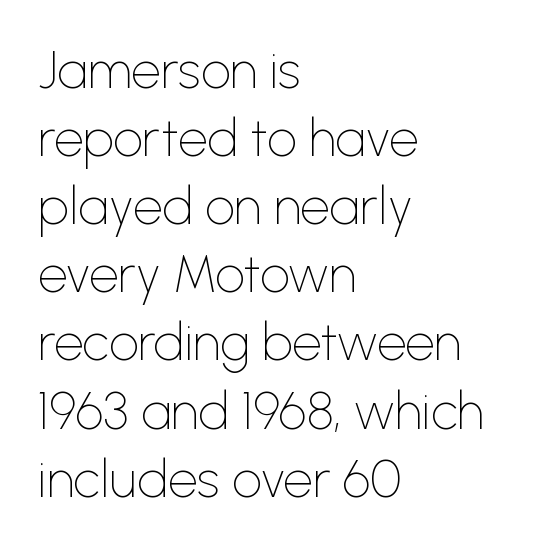
The image shows 52 px thin sans-serif type, upright; set left-aligned, normal line spacing (1.31x), normal letter spacing, not underlined; low stroke contrast and a medium x-height.
